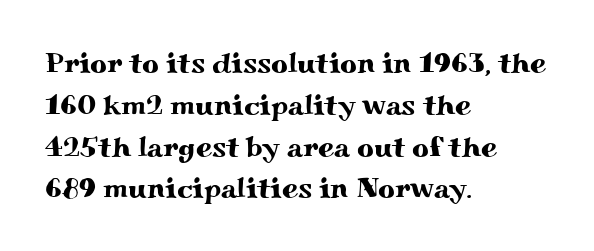
Q: Is the text italic (slanted)? A: No, it is upright.
Q: Is the typeface a serif or a sans-serif typeface? A: Serif.
Q: Is the text underlined? A: No.
Q: How is the paragraph aligned? A: Left-aligned.
Q: Is the spacing between letters normal or unusually wide? A: Normal.
Q: Is the spacing between lines tight, normal or loose? A: Normal.
Q: Width (condensed, normal, or wide)? A: Wide.
Q: Stroke contrast? A: Medium.
Q: x-height? A: Small.
Q: Monospaced? A: No.
